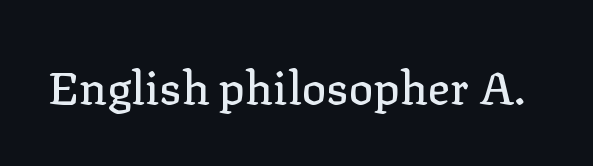
Q: Is the text italic (slanted)? A: No, it is upright.
Q: Is the typeface a serif or a sans-serif typeface? A: Serif.
Q: Is the text underlined? A: No.
Q: Is the spacing between letters normal or unusually wide? A: Normal.
Q: Width (condensed, normal, or wide)? A: Normal.
Q: Stroke contrast? A: Low.
Q: x-height? A: Medium.
Q: Monospaced? A: No.
